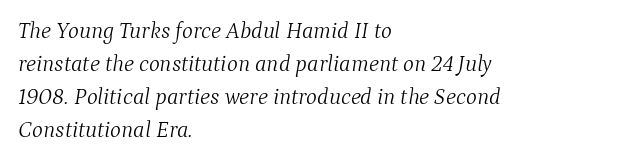
Rows of type keep a routine distance in the vertical direction. No word sits above an underline. Stroke thickness stays within the range of a standard reading face or lighter. Visually the block forms a straight wall on the left and a jagged coastline on the right.
